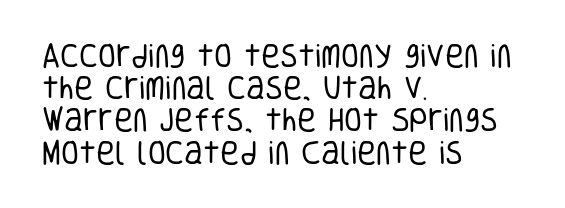
No letter is thick-stroked: the sample isn't bold. The lettering stays uniformly vertical, giving the passage a roman look. This sample uses plain, unmodified letter spacing. These lines stack with their left ends in a neat column. The gap between lines stays unmarked.
